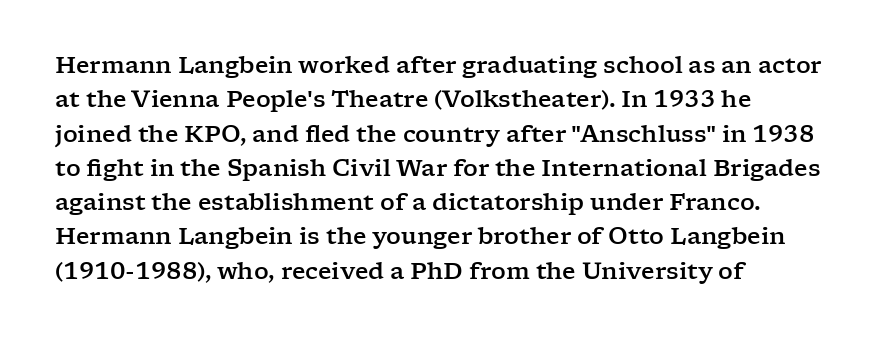
The image shows 23 px text type, upright; set left-aligned, normal line spacing (1.49x), normal letter spacing, not underlined.
